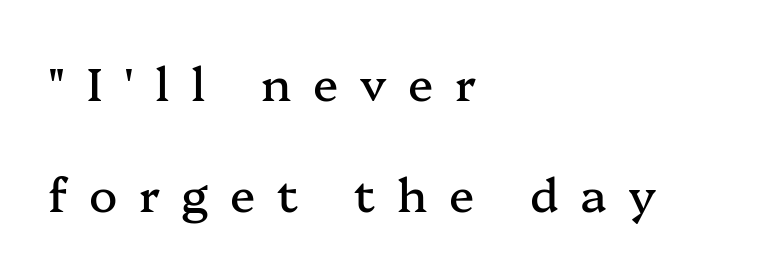
Q: Is the text italic (slanted)? A: No, it is upright.
Q: Is the typeface a serif or a sans-serif typeface? A: Serif.
Q: Is the text underlined? A: No.
Q: How is the paragraph aligned? A: Left-aligned.
Q: Is the spacing between letters normal or unusually wide? A: Unusually wide.
Q: Is the spacing between lines tight, normal or loose? A: Loose.
Q: Width (condensed, normal, or wide)? A: Normal.
Q: Stroke contrast? A: Medium.
Q: x-height? A: Medium.
Q: Monospaced? A: No.
